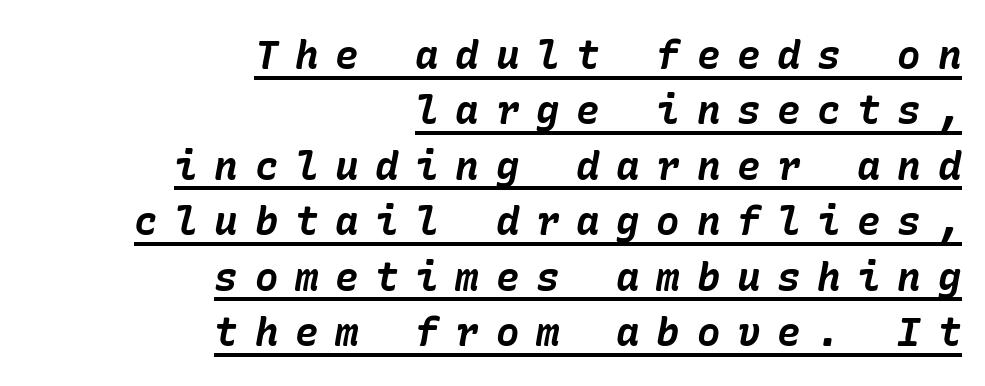
The image shows 39 px bold type, italic (leaning right); set right-aligned, normal line spacing (1.42x), unusually wide letter spacing (+0.43 em), underlined; low stroke contrast and a medium x-height.
